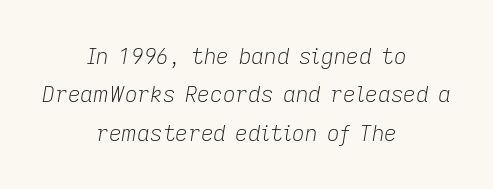
The image shows 22 px text type, italic (leaning right); set centered, line spacing 1.74x, normal letter spacing, not underlined.
